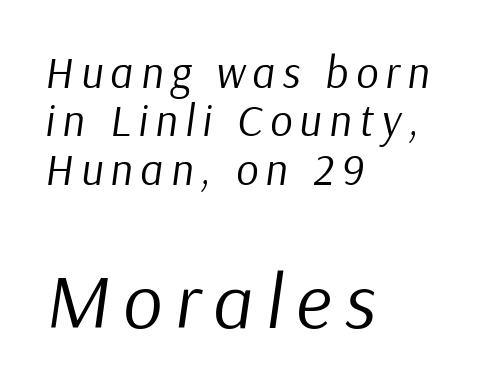
The image shows 77 px regular-weight type, italic (leaning right); set left-aligned, tight line spacing (1.1x), not underlined; the second (bottom) block is 1.75x larger; low stroke contrast and a medium x-height.
